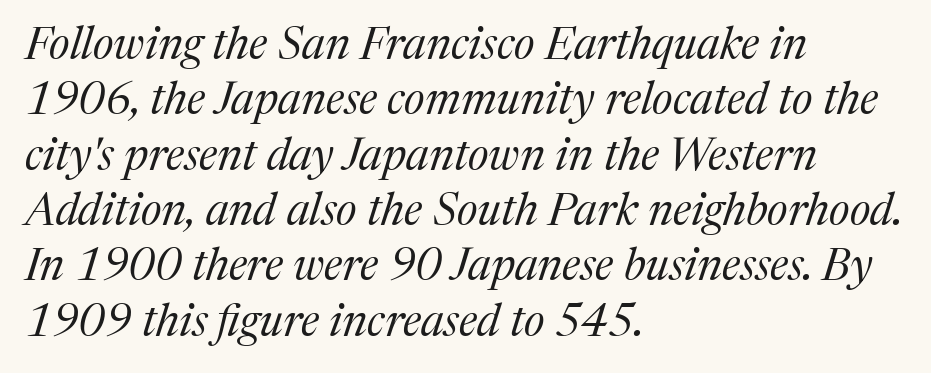
Unbolded letterforms with no extra heft. Compared with typical body copy, the letter spacing here is the same. Layout note: lines flush left. The specimen reads as italic at a glance.
